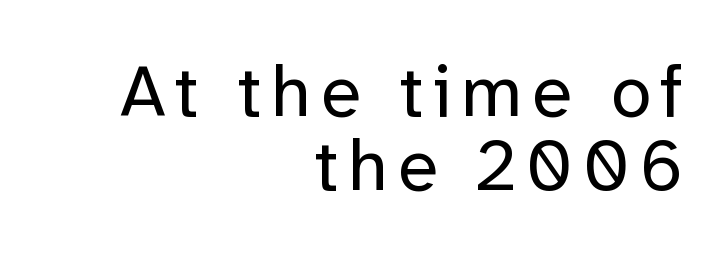
{"serif": "no", "italic": "no", "bold": "no", "weight": "regular", "width": "normal", "stroke_contrast": "low", "x_height": "medium", "monospaced": "no", "underline": "no", "align": "right", "line_spacing": "tight", "line_spacing_ratio": 1.02, "glyph_px": 73}
